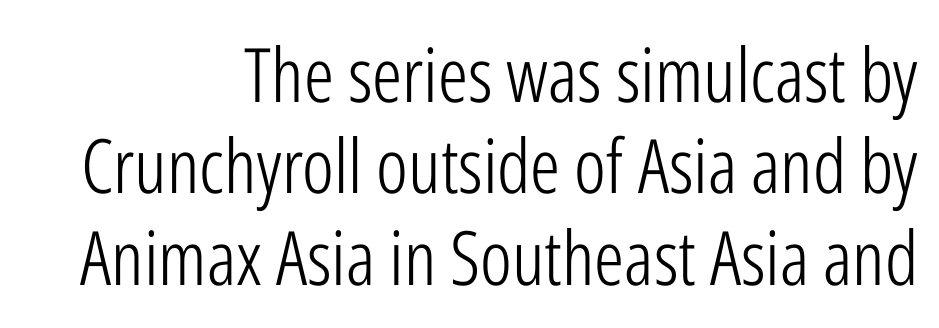
{"serif": "no", "italic": "no", "bold": "no", "weight": "light", "width": "condensed", "stroke_contrast": "low", "x_height": "medium", "monospaced": "no", "underline": "no", "align": "right", "line_spacing_ratio": 1.22, "letter_spacing": "normal", "letter_spacing_em": 0.0, "glyph_px": 75}
